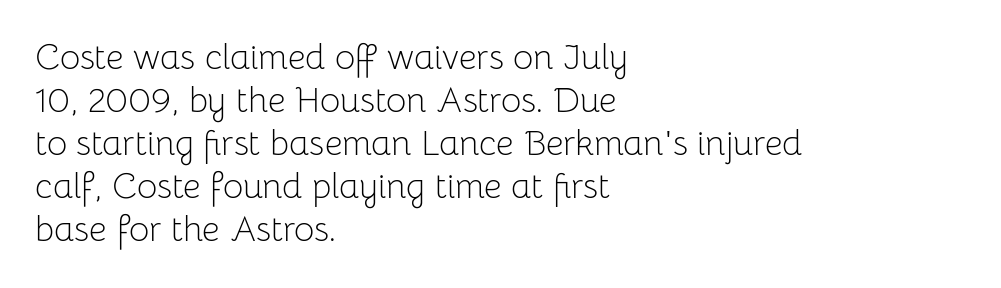
The image shows 35 px light sans-serif type, upright; set left-aligned, line spacing 1.23x, normal letter spacing, not underlined; low stroke contrast and a medium x-height.
